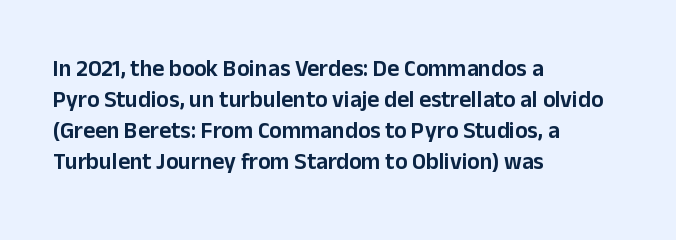
The designer left line spacing at the default. Glance below the letters and you will spot only blank space. The letters sit at their default tracking, neither squeezed nor spread. If you drew a line through each stem, it would be perfectly vertical. The compositor pushed each line to the left boundary.
